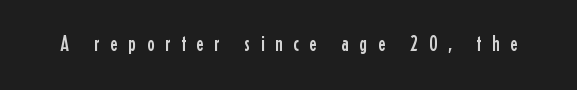
Q: Is the text italic (slanted)? A: No, it is upright.
Q: Is the text underlined? A: No.
Q: Is the spacing between letters normal or unusually wide? A: Unusually wide.
